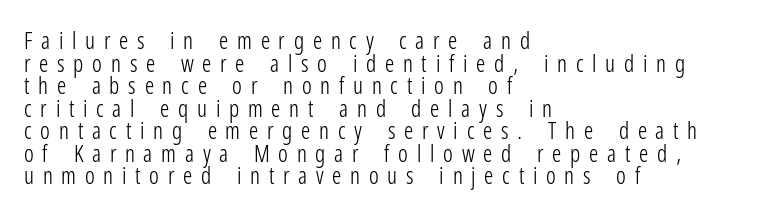
The image shows 23 px text type, upright; set left-aligned, tight line spacing (0.98x), unusually wide letter spacing (+0.38 em), not underlined.
